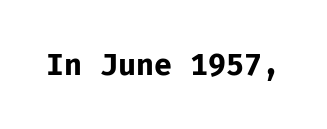
Has an underline been added? It has not. Does extra space separate the letters? No, they use regular spacing. Students, this is bold: see how much ink each stroke carries. Characters remain perfectly vertical along every line.
